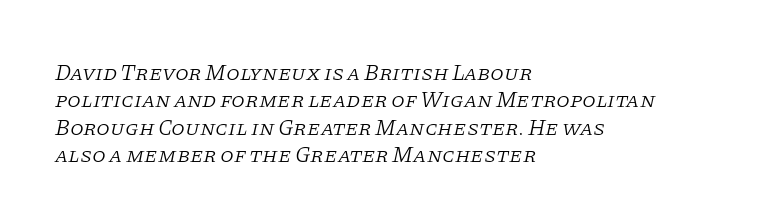
The image shows 22 px text type, italic (leaning right); set left-aligned, line spacing 1.24x, normal letter spacing, not underlined.
